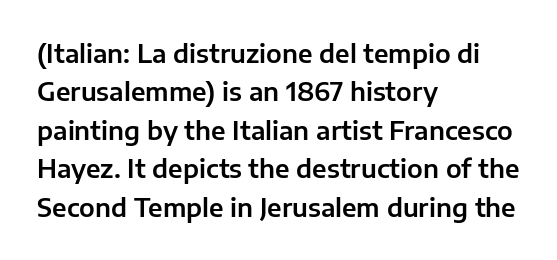
{"italic": "no", "underline": "no", "align": "left", "line_spacing": "normal", "line_spacing_ratio": 1.54, "letter_spacing": "normal", "letter_spacing_em": 0.0, "glyph_px": 25}
